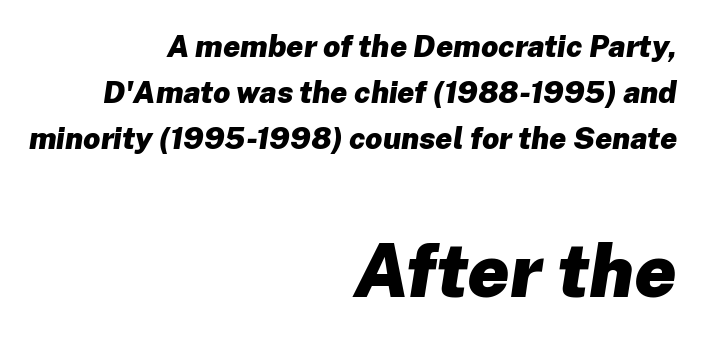
{"italic": "yes", "lean": "right", "slant_degrees": 8, "bold": "yes", "weight": "heavy", "width": "normal", "stroke_contrast": "low", "x_height": "medium", "monospaced": "no", "underline": "no", "align": "right", "line_spacing": "normal", "line_spacing_ratio": 1.54, "letter_spacing": "normal", "letter_spacing_em": 0.0, "larger_block": "second", "size_ratio": 2.47, "glyph_px": 74}
